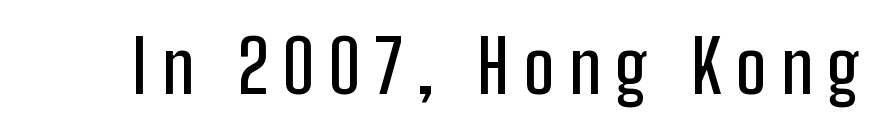
Q: Is the text italic (slanted)? A: No, it is upright.
Q: Is the typeface a serif or a sans-serif typeface? A: Sans-serif.
Q: Is the text underlined? A: No.
Q: Is the spacing between letters normal or unusually wide? A: Unusually wide.
Q: Width (condensed, normal, or wide)? A: Condensed.
Q: Stroke contrast? A: Low.
Q: x-height? A: Medium.
Q: Monospaced? A: No.
